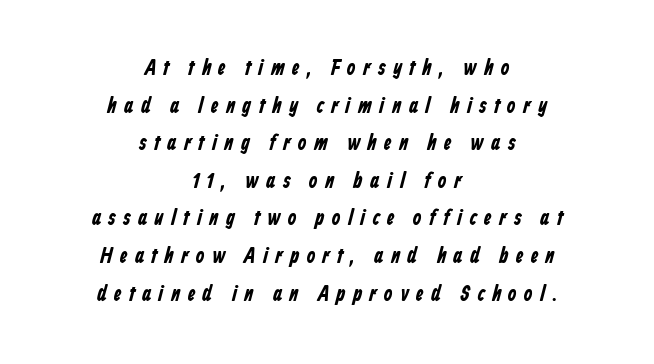
Q: Is the text bold? A: Yes.
Q: Is the text underlined? A: No.
Q: How is the paragraph aligned? A: Centered.
Q: Is the spacing between letters normal or unusually wide? A: Unusually wide.
